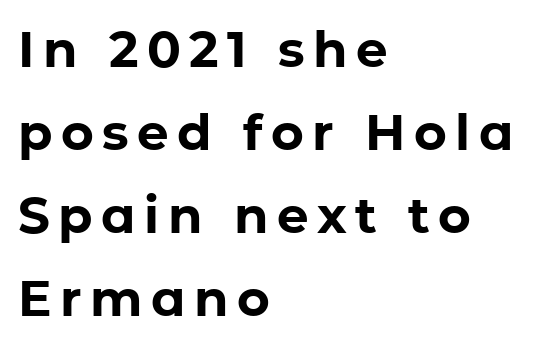
Q: Is the text bold? A: Yes.
Q: Is the text italic (slanted)? A: No, it is upright.
Q: Is the typeface a serif or a sans-serif typeface? A: Sans-serif.
Q: Is the text underlined? A: No.
Q: How is the paragraph aligned? A: Left-aligned.
Q: Is the spacing between lines tight, normal or loose? A: Normal.
Q: Width (condensed, normal, or wide)? A: Normal.
Q: Stroke contrast? A: Low.
Q: x-height? A: Medium.
Q: Monospaced? A: No.
